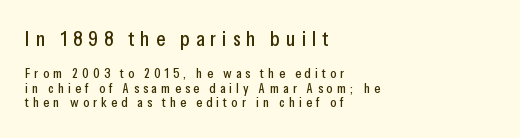
{"italic": "no", "underline": "no", "align": "left", "line_spacing": "tight", "line_spacing_ratio": 1.05, "letter_spacing": "wide", "letter_spacing_em": 0.29, "larger_block": "first", "size_ratio": 1.5, "glyph_px": 21}
